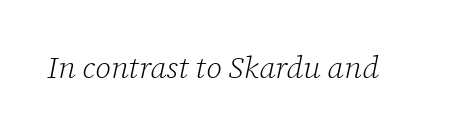
Q: Is the text bold? A: No.
Q: Is the text italic (slanted)? A: Yes, it leans right by about 12 degrees.
Q: Is the typeface a serif or a sans-serif typeface? A: Serif.
Q: Is the text underlined? A: No.
Q: Is the spacing between letters normal or unusually wide? A: Normal.
Q: Width (condensed, normal, or wide)? A: Normal.
Q: Stroke contrast? A: Low.
Q: x-height? A: Medium.
Q: Monospaced? A: No.
